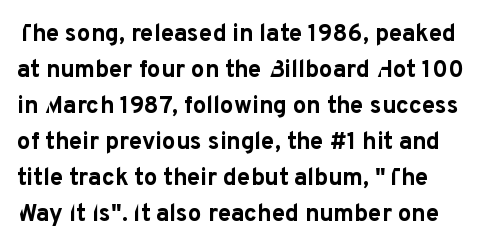
The gap between lines stays unmarked. Compared with typical body copy, the letter spacing here is the same. A typesetter would mark this as roman, not italic. You'd pick this weight for a headline — it's a proper bold. If you measured baseline to baseline, you'd find a middling distance.
